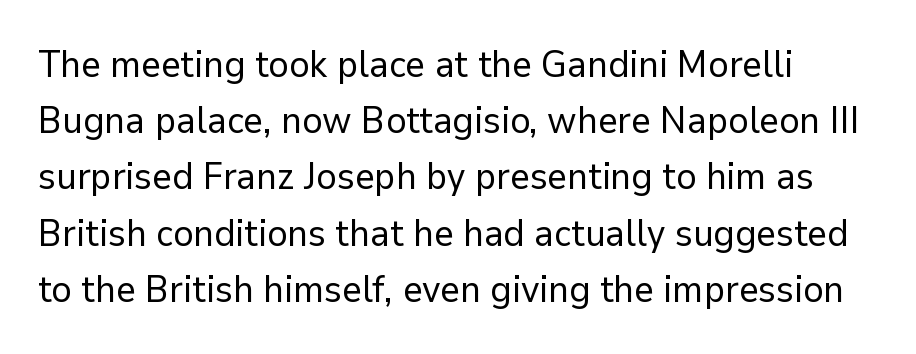
{"serif": "no", "italic": "no", "bold": "no", "weight": "regular", "width": "normal", "stroke_contrast": "low", "x_height": "medium", "monospaced": "no", "underline": "no", "align": "left", "line_spacing": "normal", "line_spacing_ratio": 1.48, "letter_spacing": "normal", "letter_spacing_em": 0.0, "glyph_px": 38}
